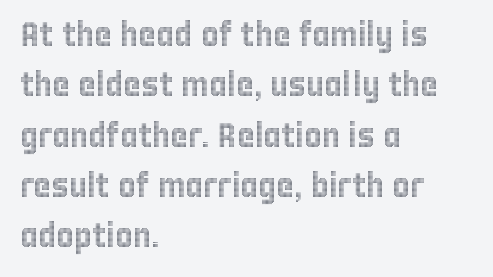
{"italic": "no", "width": "condensed", "x_height": "large", "monospaced": "no", "underline": "no", "align": "left", "line_spacing": "normal", "line_spacing_ratio": 1.48, "letter_spacing": "normal", "letter_spacing_em": 0.0, "glyph_px": 34}
